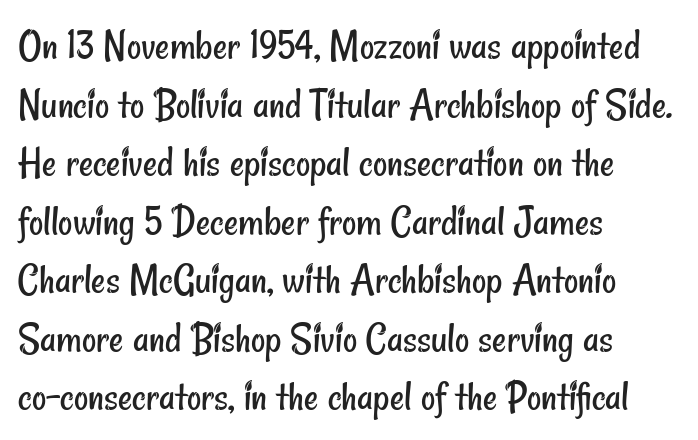
{"serif": "no", "bold": "no", "weight": "regular", "width": "condensed", "stroke_contrast": "low", "x_height": "small", "monospaced": "no", "underline": "no", "align": "left", "line_spacing": "normal", "line_spacing_ratio": 1.33, "letter_spacing": "normal", "letter_spacing_em": 0.0, "glyph_px": 44}
